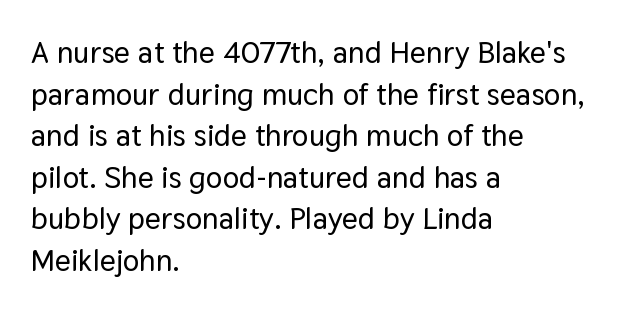
The image shows 31 px sans-serif type, upright; set left-aligned, normal line spacing (1.34x), normal letter spacing, not underlined; low stroke contrast and a medium x-height.
